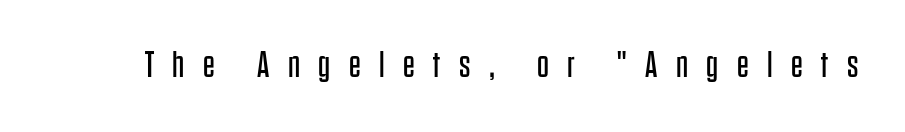
Q: Is the text bold? A: No.
Q: Is the text italic (slanted)? A: No, it is upright.
Q: Is the typeface a serif or a sans-serif typeface? A: Sans-serif.
Q: Is the text underlined? A: No.
Q: Is the spacing between letters normal or unusually wide? A: Unusually wide.
Q: Width (condensed, normal, or wide)? A: Condensed.
Q: Stroke contrast? A: Low.
Q: x-height? A: Large.
Q: Monospaced? A: No.
